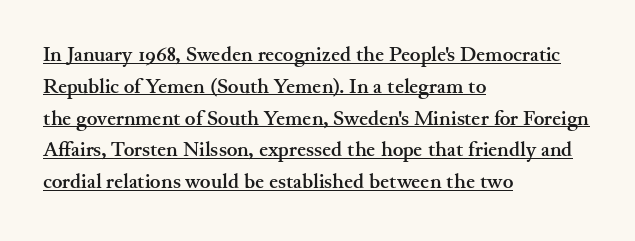
Ascenders rise straight up at ninety degrees. Caption: multi-line text, flush left, ragged right. The letterforms sit shoulder to shoulder at normal distance. Is there an underline? Yes — a line sits under the letters. One glance says typical: line gaps are just what's usual.
